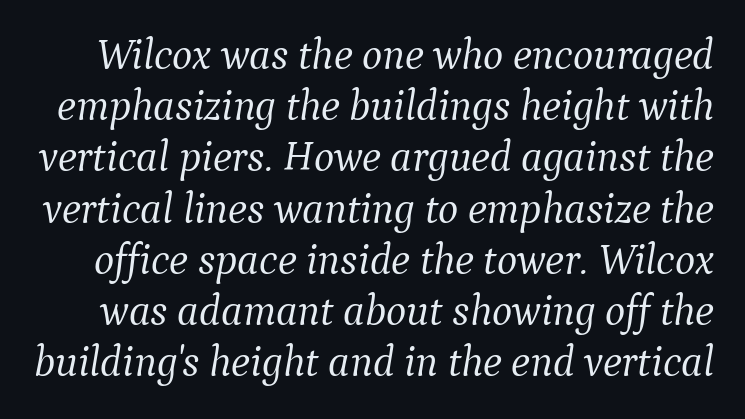
Q: Is the text bold? A: No.
Q: Is the text italic (slanted)? A: Yes, it leans right by about 9 degrees.
Q: Is the typeface a serif or a sans-serif typeface? A: Serif.
Q: Is the text underlined? A: No.
Q: Is the spacing between letters normal or unusually wide? A: Normal.
Q: Width (condensed, normal, or wide)? A: Normal.
Q: Stroke contrast? A: Medium.
Q: x-height? A: Medium.
Q: Monospaced? A: No.
